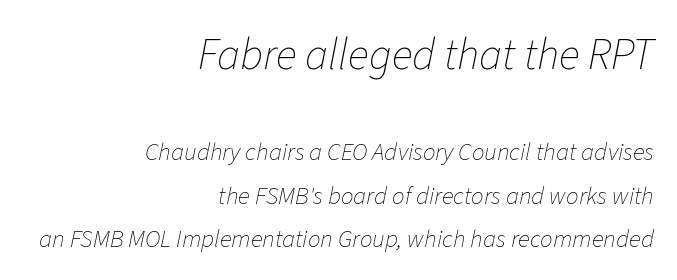
{"italic": "yes", "lean": "right", "slant_degrees": 11, "bold": "no", "weight": "thin", "width": "normal", "stroke_contrast": "low", "x_height": "medium", "monospaced": "no", "underline": "no", "align": "right", "line_spacing_ratio": 1.73, "letter_spacing": "normal", "letter_spacing_em": 0.0, "larger_block": "first", "size_ratio": 1.76, "glyph_px": 44}
